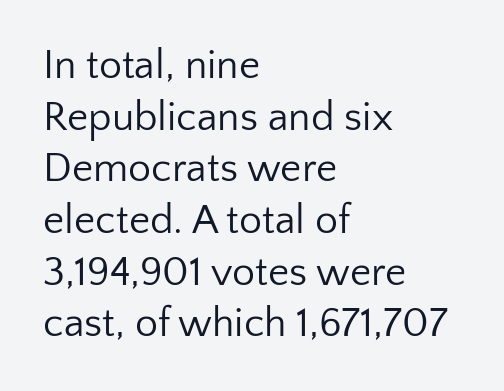
The image shows 41 px regular-weight sans-serif type, upright; set left-aligned, normal line spacing (1.26x), normal letter spacing, not underlined; low stroke contrast and a medium x-height.
